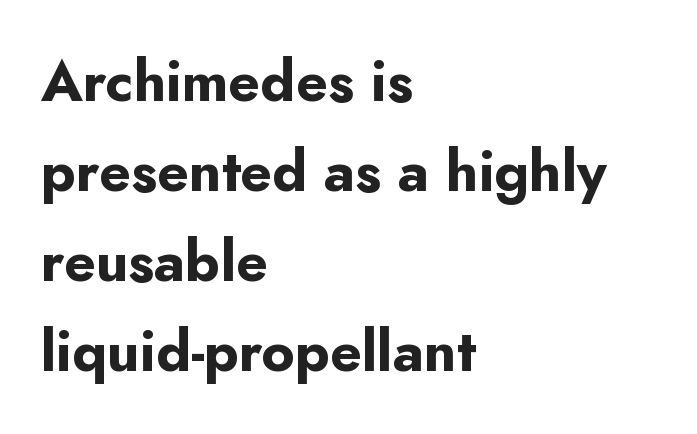
Q: Is the text bold? A: Yes.
Q: Is the text italic (slanted)? A: No, it is upright.
Q: Is the typeface a serif or a sans-serif typeface? A: Sans-serif.
Q: Is the text underlined? A: No.
Q: How is the paragraph aligned? A: Left-aligned.
Q: Is the spacing between letters normal or unusually wide? A: Normal.
Q: Is the spacing between lines tight, normal or loose? A: Normal.
Q: Width (condensed, normal, or wide)? A: Normal.
Q: Stroke contrast? A: Low.
Q: x-height? A: Small.
Q: Monospaced? A: No.
